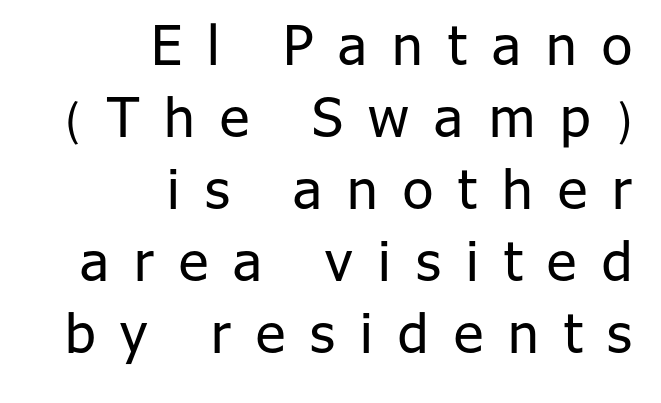
Q: Is the text bold? A: No.
Q: Is the text italic (slanted)? A: No, it is upright.
Q: Is the typeface a serif or a sans-serif typeface? A: Sans-serif.
Q: Is the text underlined? A: No.
Q: How is the paragraph aligned? A: Right-aligned.
Q: Is the spacing between letters normal or unusually wide? A: Unusually wide.
Q: Is the spacing between lines tight, normal or loose? A: Normal.
Q: Width (condensed, normal, or wide)? A: Normal.
Q: Stroke contrast? A: Low.
Q: x-height? A: Medium.
Q: Monospaced? A: No.
